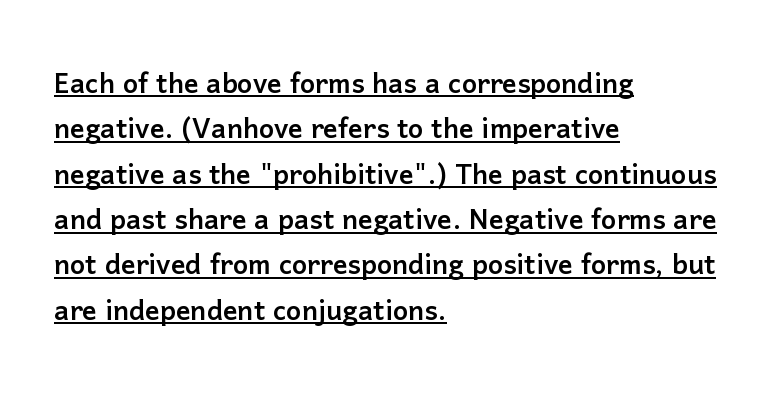
Does the type have serifs? No, each stem ends abruptly. How would I describe the line gaps? Plain and ordinary. No extra tracking has been applied to these lines. The face used here appears with an underline applied. Every character sits straight up, as roman type does. Where is the straight margin? On the left.
